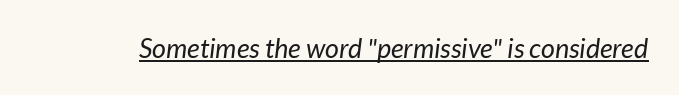
Spacing between characters is what you'd get straight out of the box. Caption: lettering with a line underneath. The strokes carry an ordinary text weight at most. Slant detected: the letters are inclined.
